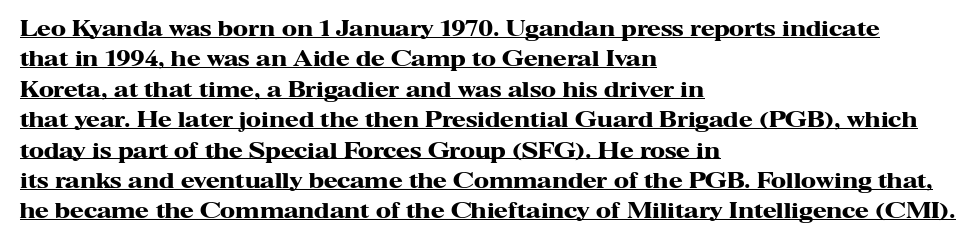
The lines are quadded left. The line-height multiplier appears to be the usual default. Every stem runs plumb, perpendicular to the baseline. The passage shown has conventional tracking throughout.
